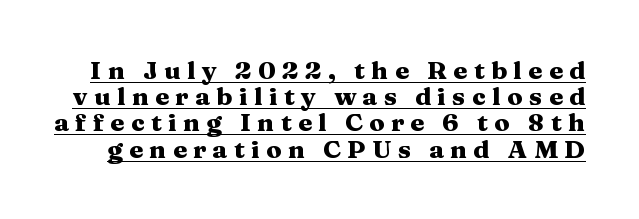
The image shows 25 px bold type, upright; set tight line spacing (1.05x), unusually wide letter spacing (+0.26 em), underlined.
